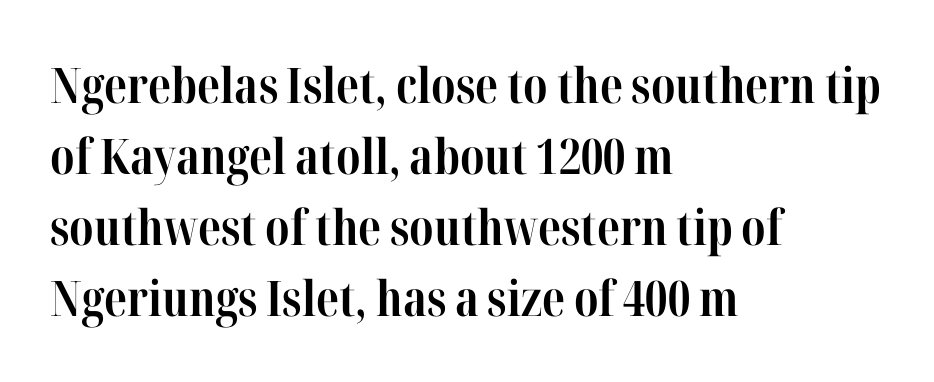
No extra tracking has been applied to these lines. Character widths vary here, with narrow letters taking less room than wide ones. Which margin do the lines hug? The left one — the right edge is uneven. Compared with typical paragraphs, the rows here are spaced about the same. The face used here is seriffed, in the tradition of book romans. The lettering stays uniformly vertical, giving the passage a roman look.
